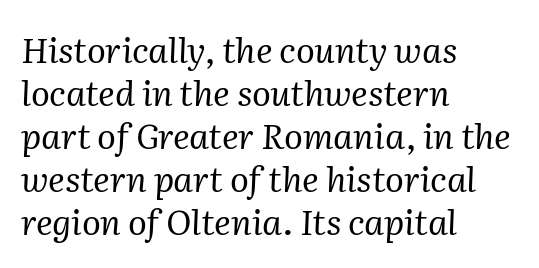
The image shows 35 px regular-weight serif type, italic (leaning right); set left-aligned, line spacing 1.23x, normal letter spacing, not underlined; medium stroke contrast and a medium x-height.
